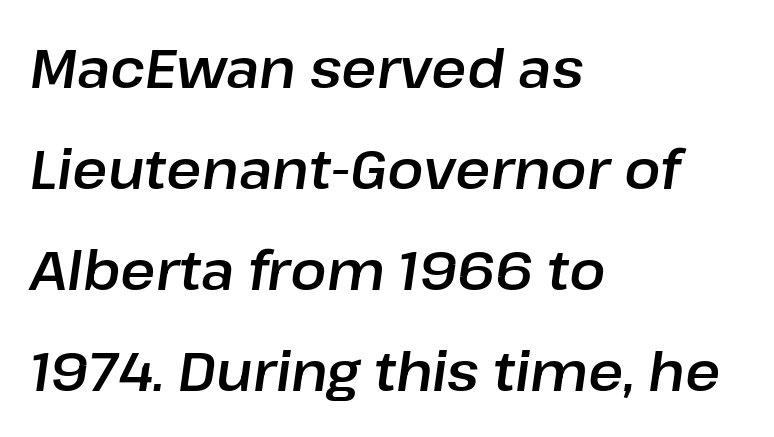
The image shows 54 px text type, italic (leaning right); set left-aligned, line spacing 1.87x, normal letter spacing, not underlined; low stroke contrast and a medium x-height.
